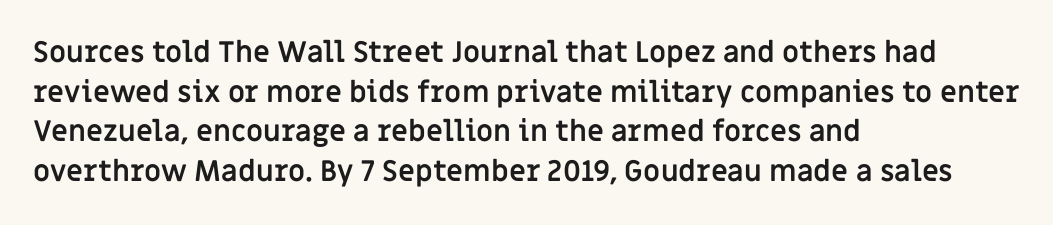
Q: Is the text bold? A: Yes.
Q: Is the text italic (slanted)? A: No, it is upright.
Q: Is the typeface a serif or a sans-serif typeface? A: Sans-serif.
Q: Is the text underlined? A: No.
Q: How is the paragraph aligned? A: Left-aligned.
Q: Is the spacing between letters normal or unusually wide? A: Normal.
Q: Is the spacing between lines tight, normal or loose? A: Normal.
Q: Width (condensed, normal, or wide)? A: Normal.
Q: Stroke contrast? A: Low.
Q: x-height? A: Large.
Q: Monospaced? A: No.
